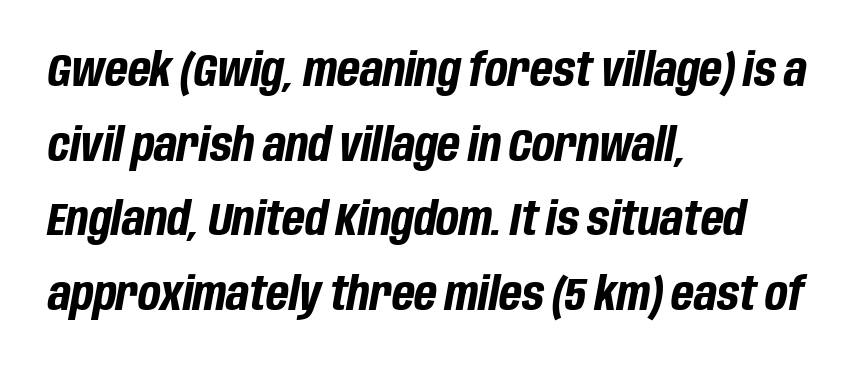
The image shows 47 px bold, condensed type, italic (leaning right); set left-aligned, normal line spacing (1.59x), normal letter spacing, not underlined; low stroke contrast and a large x-height.
